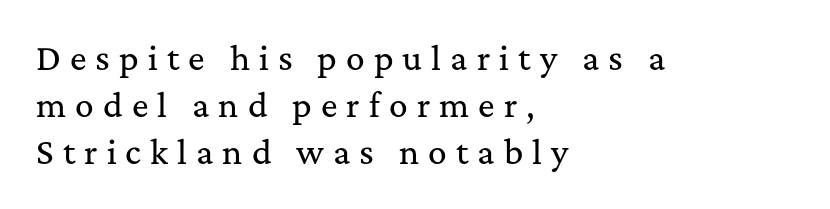
{"serif": "yes", "italic": "no", "width": "normal", "stroke_contrast": "medium", "x_height": "medium", "monospaced": "no", "underline": "no", "align": "left", "line_spacing": "normal", "line_spacing_ratio": 1.52, "letter_spacing": "wide", "letter_spacing_em": 0.29, "glyph_px": 31}
